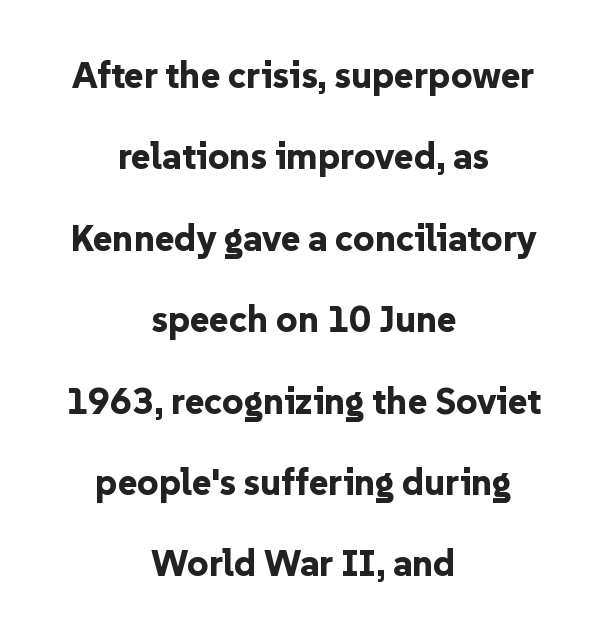
The passage shown is typed in a proportional face where columns would drift. The glyphs have the mass of a bold cut. Observe the ordinary spacing: letters are neighbours, not strangers. You could fit nearly another row in the gap between these rows.
